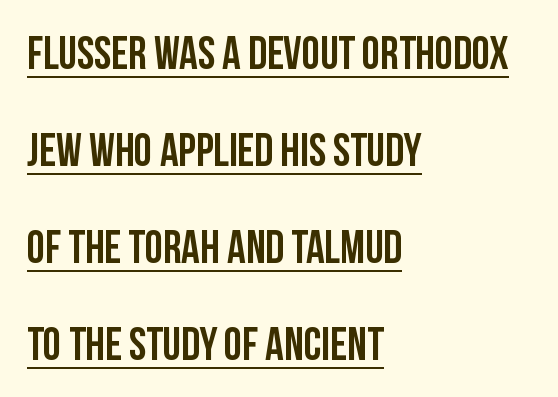
{"serif": "no", "italic": "no", "width": "condensed", "stroke_contrast": "low", "x_height": "large", "monospaced": "no", "underline": "yes", "align": "left", "line_spacing": "loose", "line_spacing_ratio": 2.11, "letter_spacing": "normal", "letter_spacing_em": 0.0, "glyph_px": 46}
